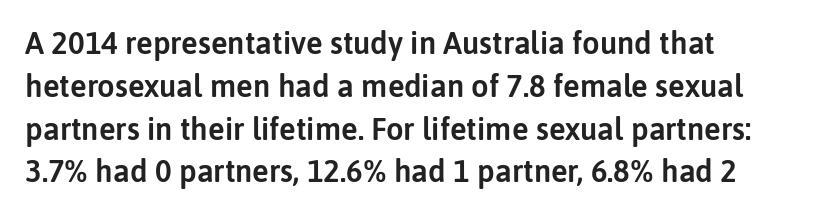
The lines sit at an ordinary, default distance from one another. Alignment: flush left. You could call the tracking neutral — neither tight nor loose. Every character sits straight up, as roman type does.
